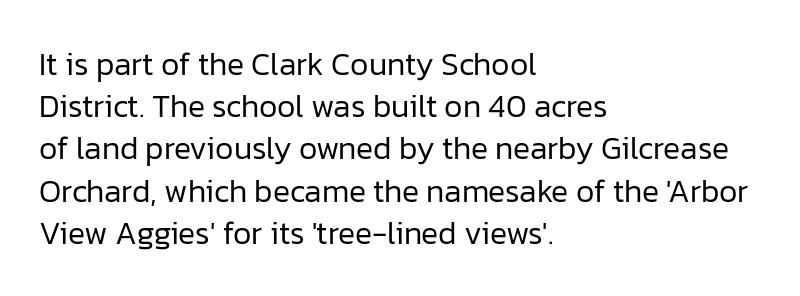
Looks like regular typesetting: each glyph gets only the width it needs. The compositor pushed each line to the left boundary. Nope, no serifs anywhere on these letters. This rendering features lettering with no underline.
